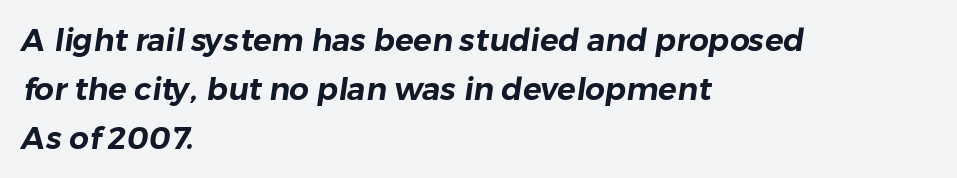
Q: Is the typeface a serif or a sans-serif typeface? A: Sans-serif.
Q: Is the text underlined? A: No.
Q: How is the paragraph aligned? A: Left-aligned.
Q: Is the spacing between letters normal or unusually wide? A: Normal.
Q: Is the spacing between lines tight, normal or loose? A: Normal.
Q: Width (condensed, normal, or wide)? A: Normal.
Q: Stroke contrast? A: Low.
Q: x-height? A: Medium.
Q: Monospaced? A: No.
